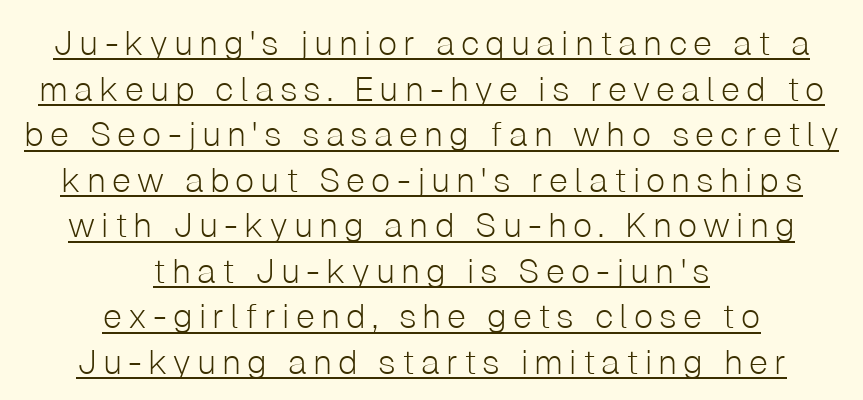
{"serif": "no", "italic": "no", "bold": "no", "weight": "light", "width": "normal", "stroke_contrast": "low", "x_height": "medium", "monospaced": "no", "underline": "yes", "align": "center", "line_spacing": "normal", "line_spacing_ratio": 1.34, "glyph_px": 34}
